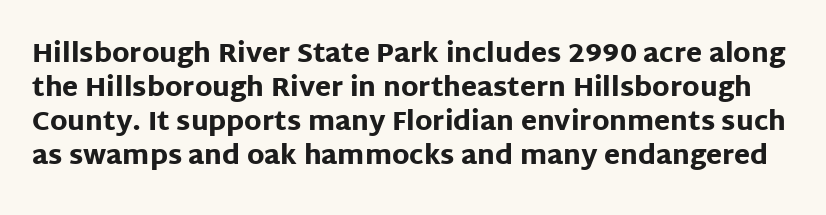
The image shows 26 px bold type, upright; set normal line spacing (1.31x), normal letter spacing, not underlined.
